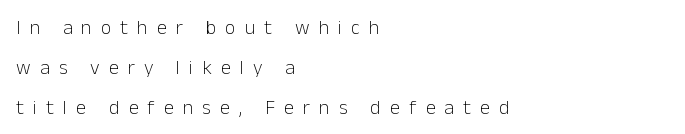
{"italic": "no", "bold": "no", "underline": "no", "align": "left", "line_spacing": "loose", "line_spacing_ratio": 1.99, "letter_spacing": "wide", "letter_spacing_em": 0.46, "glyph_px": 20}
